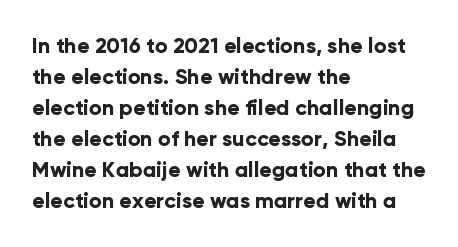
These lines keep a tight, regular rhythm from letter to letter. The typesetting leans heavy: a genuine bold. Line beginnings align vertically; line endings do not. If you drew a line through each stem, it would be perfectly vertical. Letters rest on an invisible, unmarked baseline.
